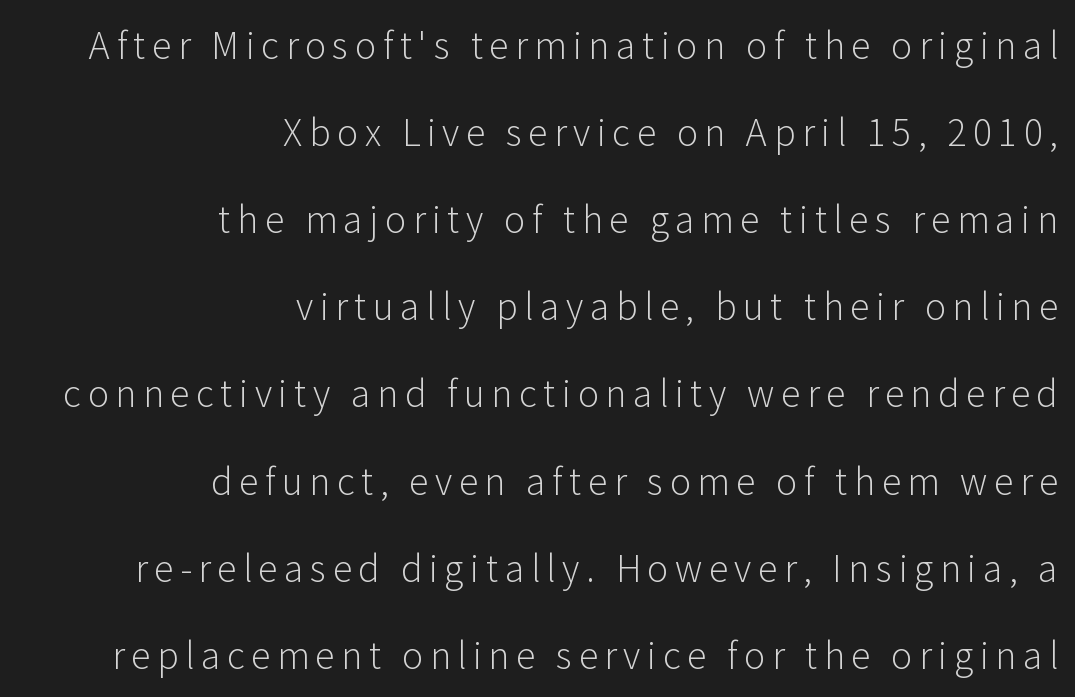
Any mark beneath the type? The region is blank. The typeface has the unassuming heft of standard copy or less. Airy leading. The passage is arranged like a letterhead date or caption credit — flush right. Nope, no serifs anywhere on these letters.
